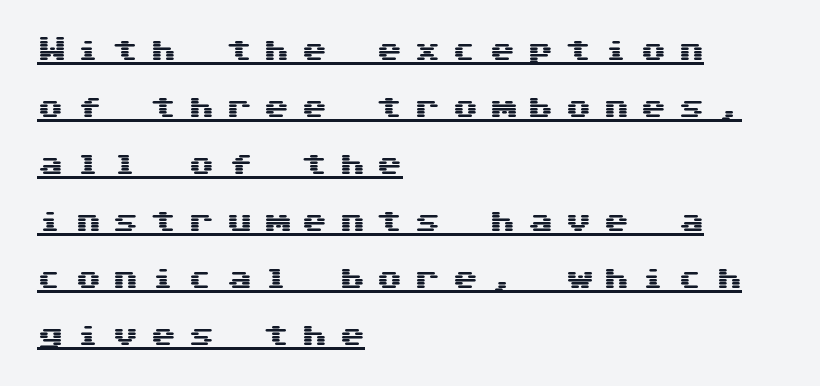
Q: Is the text italic (slanted)? A: No, it is upright.
Q: Is the text underlined? A: Yes.
Q: How is the paragraph aligned? A: Left-aligned.
Q: Is the spacing between letters normal or unusually wide? A: Unusually wide.
Q: Is the spacing between lines tight, normal or loose? A: Loose.
